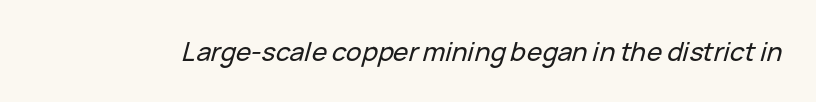
The space directly below the letters is spotless. An italicized treatment has been applied to the whole sample. The rendering keeps characters at their native spacing.
